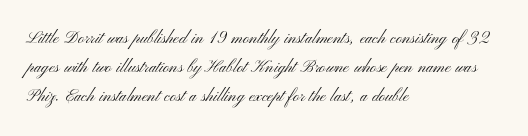
Q: Is the text bold? A: No.
Q: Is the text italic (slanted)? A: Yes.
Q: Is the text underlined? A: No.
Q: How is the paragraph aligned? A: Left-aligned.
Q: Is the spacing between letters normal or unusually wide? A: Normal.
Q: Is the spacing between lines tight, normal or loose? A: Normal.
